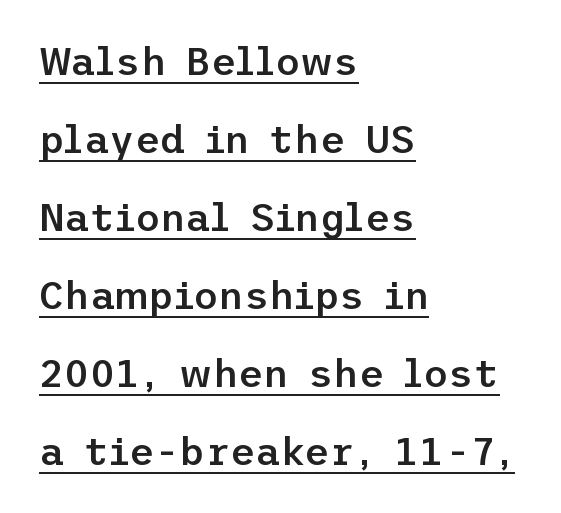
Q: Is the text bold? A: Semi-bold.
Q: Is the text italic (slanted)? A: No, it is upright.
Q: Is the typeface a serif or a sans-serif typeface? A: Sans-serif.
Q: Is the text underlined? A: Yes.
Q: How is the paragraph aligned? A: Left-aligned.
Q: Is the spacing between letters normal or unusually wide? A: Normal.
Q: Is the spacing between lines tight, normal or loose? A: Loose.
Q: Width (condensed, normal, or wide)? A: Normal.
Q: Stroke contrast? A: Low.
Q: x-height? A: Medium.
